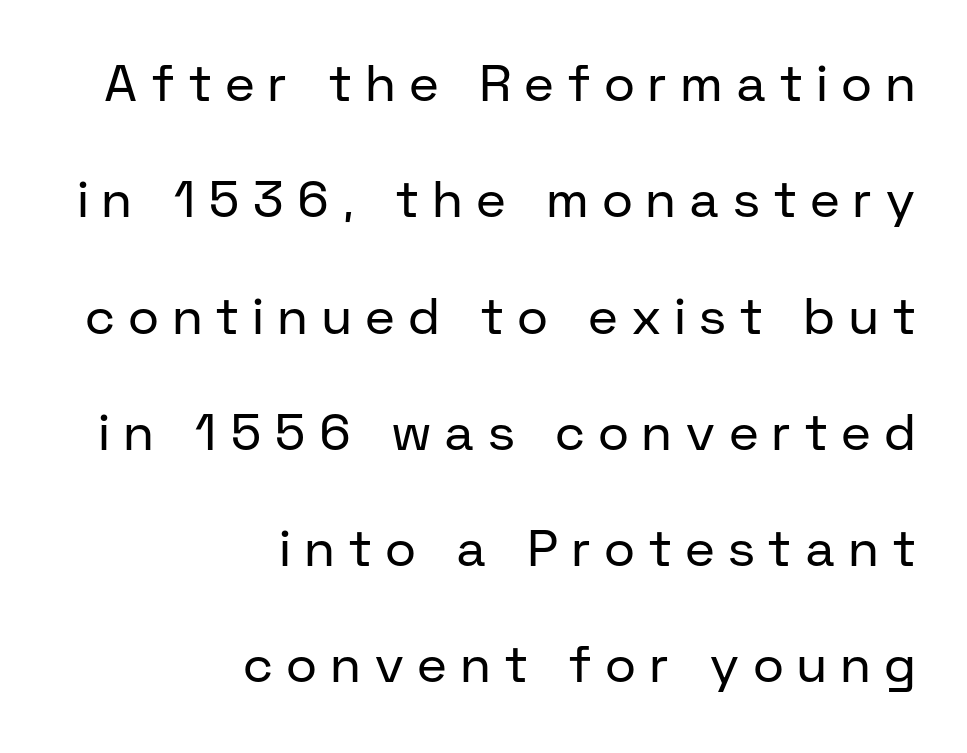
The compositor pushed each line to the right boundary. Substantial extra tracking has been applied to these lines. The vertical gap from one line to the next is large. The typeface has the unassuming heft of standard copy or less. Descenders hang freely into open space.
